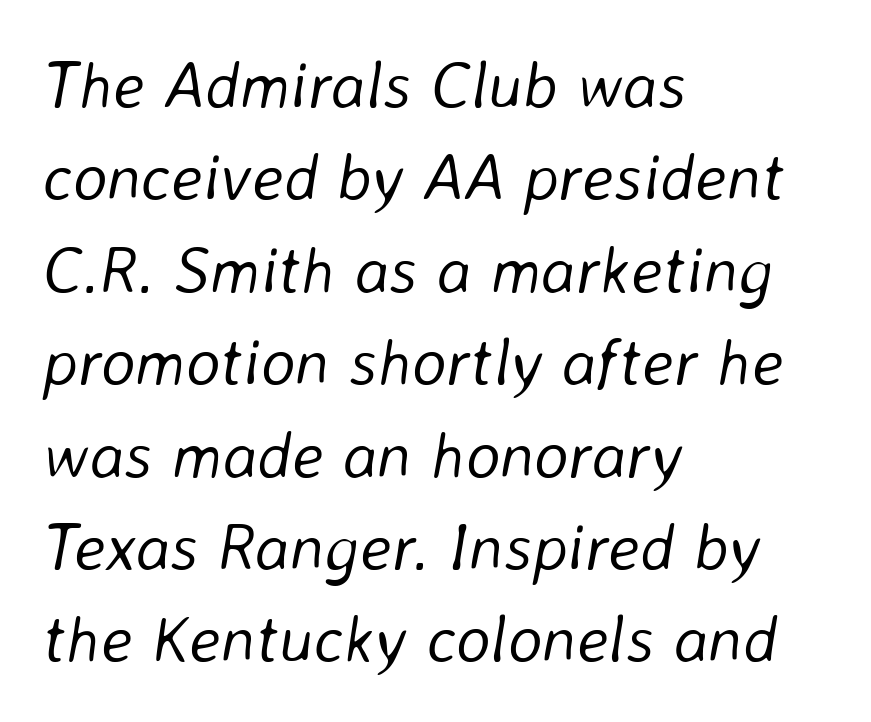
{"italic": "yes", "lean": "right", "slant_degrees": 8, "bold": "no", "weight": "light", "width": "normal", "stroke_contrast": "low", "x_height": "medium", "monospaced": "no", "underline": "no", "align": "left", "line_spacing": "normal", "line_spacing_ratio": 1.4, "letter_spacing": "normal", "letter_spacing_em": 0.0, "glyph_px": 66}
